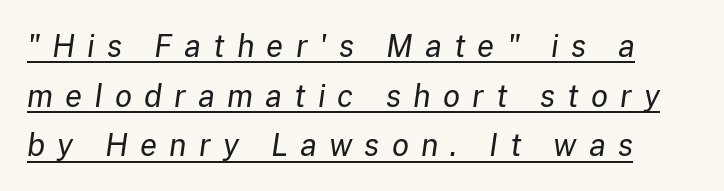
The image shows 31 px regular-weight type, italic (leaning right); set normal line spacing (1.6x), unusually wide letter spacing (+0.39 em), underlined; low stroke contrast and a medium x-height.
